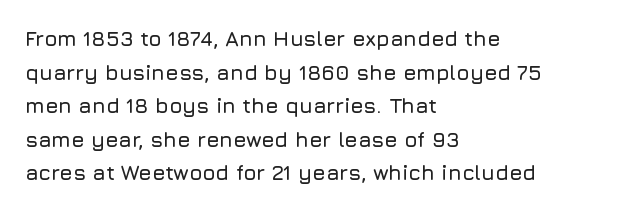
The image shows 21 px text type, upright; set left-aligned, normal line spacing (1.6x), normal letter spacing, not underlined.
